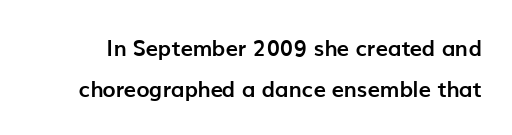
Nope, not italic — everything's standing straight. The typesetting leans heavy: a genuine bold. Students, note that the glyphs here touch the page at normal intervals. The strip under each line holds only bare page.
